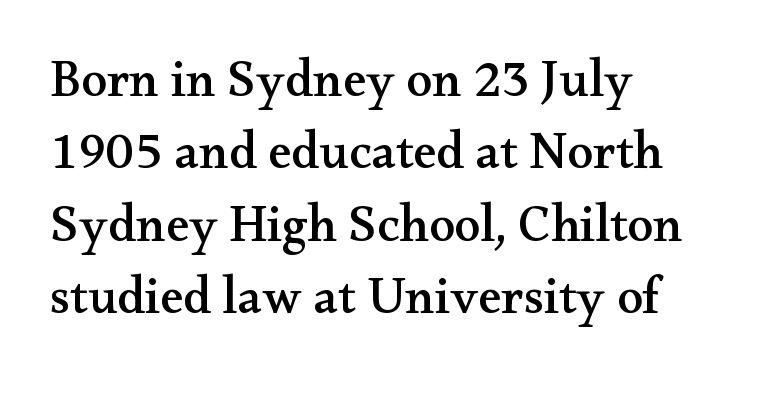
Q: Is the text italic (slanted)? A: No, it is upright.
Q: Is the typeface a serif or a sans-serif typeface? A: Serif.
Q: Is the text underlined? A: No.
Q: How is the paragraph aligned? A: Left-aligned.
Q: Is the spacing between letters normal or unusually wide? A: Normal.
Q: Is the spacing between lines tight, normal or loose? A: Normal.
Q: Width (condensed, normal, or wide)? A: Wide.
Q: Stroke contrast? A: Medium.
Q: x-height? A: Small.
Q: Monospaced? A: No.
